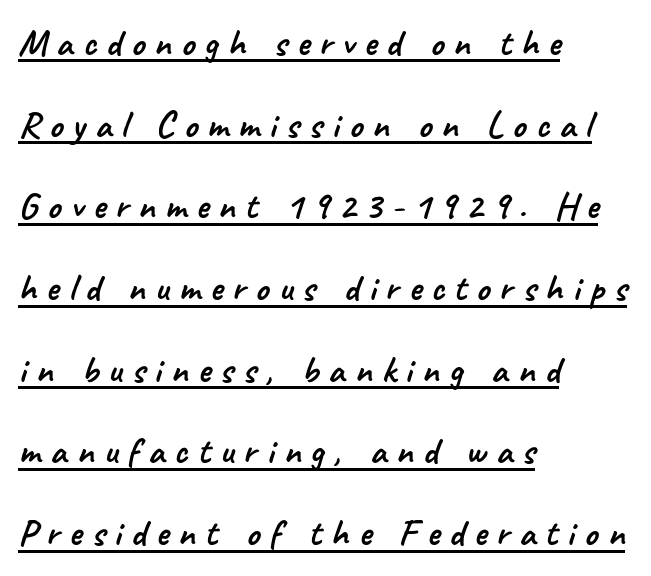
{"serif": "no", "width": "normal", "stroke_contrast": "low", "x_height": "small", "monospaced": "no", "underline": "yes", "align": "left", "line_spacing": "loose", "line_spacing_ratio": 2.15, "letter_spacing": "wide", "letter_spacing_em": 0.25, "glyph_px": 38}
